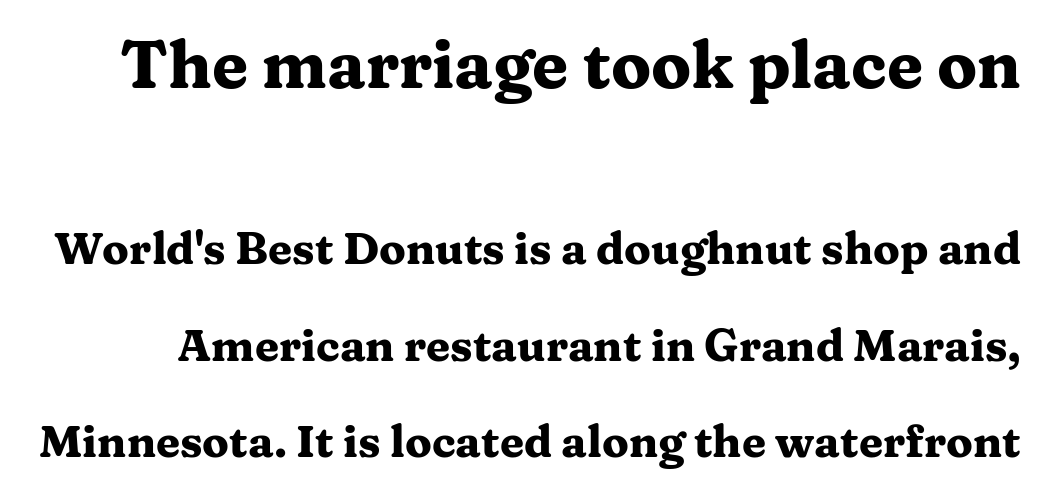
This rendering employs a face with finishing strokes, i.e., a serif. Think of a printed novel: that variable character pitch is what you see here. The passage shown is emphatically bold. Note: larger setting up top, smaller setting below.
